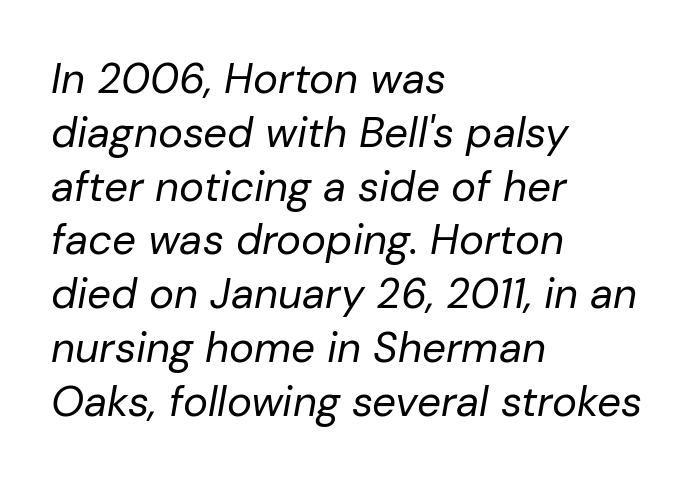
The image shows 42 px regular-weight type, italic (leaning right); set left-aligned, normal line spacing (1.28x), normal letter spacing, not underlined; low stroke contrast and a medium x-height.
